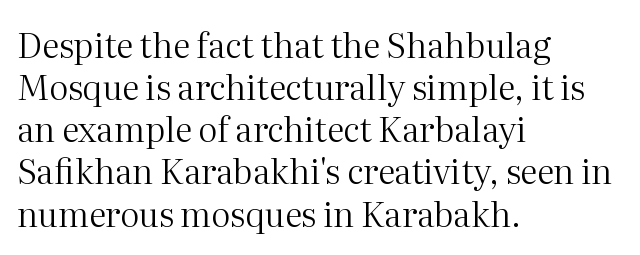
{"serif": "yes", "italic": "no", "bold": "no", "weight": "regular", "width": "normal", "stroke_contrast": "medium", "x_height": "medium", "monospaced": "no", "underline": "no", "align": "left", "line_spacing_ratio": 1.24, "letter_spacing": "normal", "letter_spacing_em": 0.0, "glyph_px": 34}
